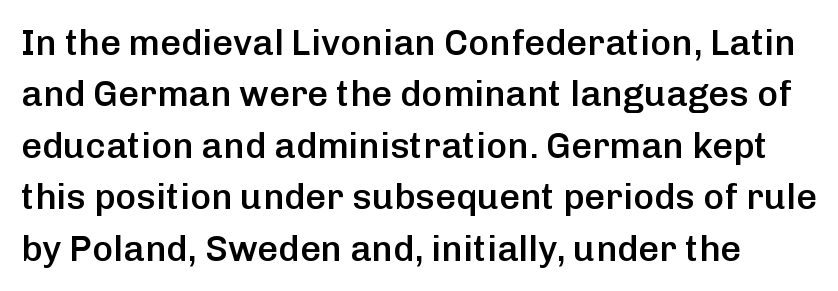
The image shows 36 px semibold sans-serif type, upright; set normal line spacing (1.43x), normal letter spacing, not underlined; low stroke contrast and a medium x-height.
